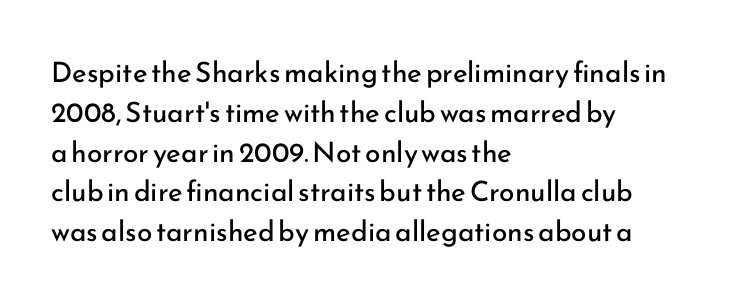
{"serif": "no", "italic": "no", "bold": "no", "weight": "regular", "width": "normal", "stroke_contrast": "low", "x_height": "small", "monospaced": "no", "underline": "no", "align": "left", "line_spacing": "normal", "line_spacing_ratio": 1.42, "letter_spacing": "normal", "letter_spacing_em": 0.0, "glyph_px": 28}
